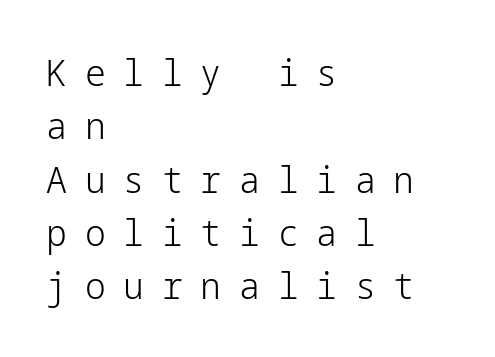
The passage is arranged the way most books set body copy — flush left. Weight class: somewhere from thin through regular. Compared with typical paragraphs, the rows here are spaced about the same. Upright lettering throughout. Beneath every word, the page is bare. Substantial extra tracking has been applied to these lines.
